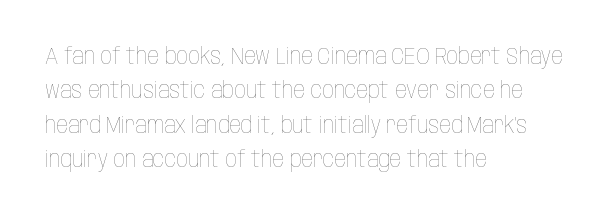
{"italic": "no", "bold": "no", "underline": "no", "align": "left", "line_spacing": "normal", "line_spacing_ratio": 1.49, "letter_spacing": "normal", "letter_spacing_em": 0.0, "glyph_px": 23}
